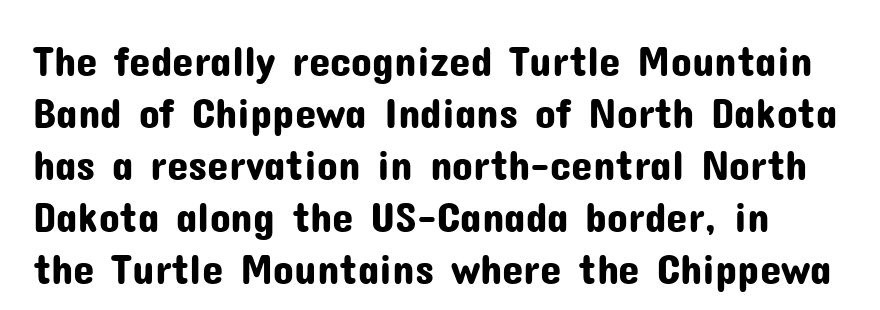
The image shows 43 px sans-serif type, upright; set line spacing 1.21x, normal letter spacing, not underlined; low stroke contrast and a medium x-height.
